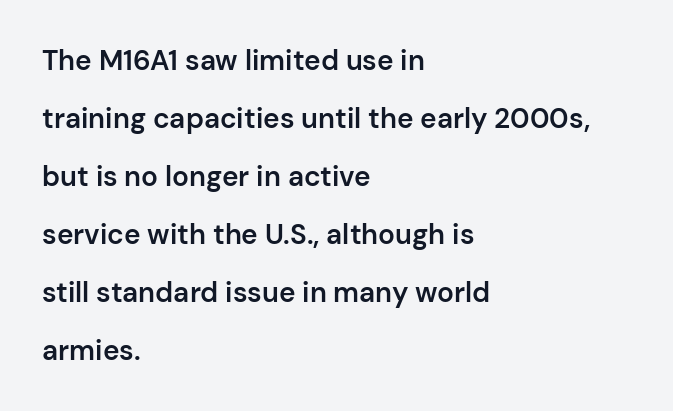
Each word holds together tightly as a unit, with standard inter-letter gaps. A clean baseline with only descenders dipping below it. These lines are set flush left with a ragged right edge. Each glyph is drawn with semibold strokes, heavier than normal yet not fully bold.
